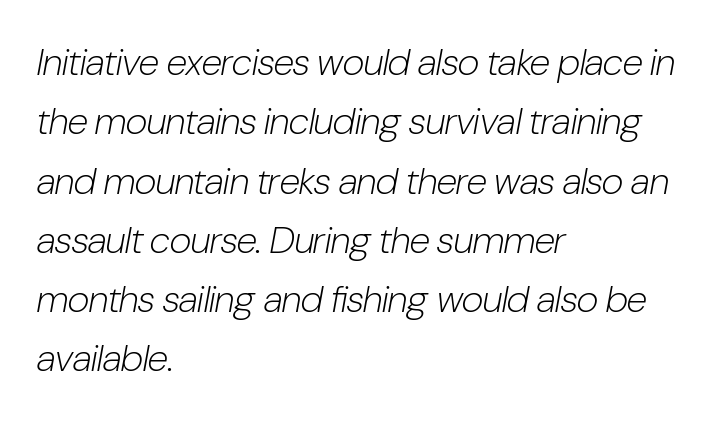
{"italic": "yes", "lean": "right", "slant_degrees": 10, "bold": "no", "weight": "light", "width": "condensed", "stroke_contrast": "low", "x_height": "medium", "monospaced": "no", "underline": "no", "align": "left", "line_spacing": "normal", "line_spacing_ratio": 1.56, "letter_spacing": "normal", "letter_spacing_em": 0.0, "glyph_px": 38}
